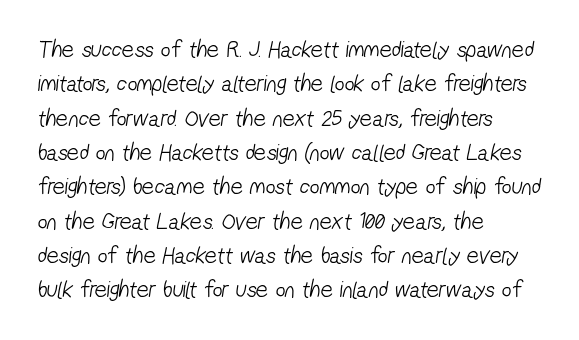
Underline: absent. These lines keep a tight, regular rhythm from letter to letter. Baseline-to-baseline distance is the conventional proportion of letter height. Which margin do the lines hug? The left one — the right edge is uneven. Bold? No — there's no thickening of the strokes.
